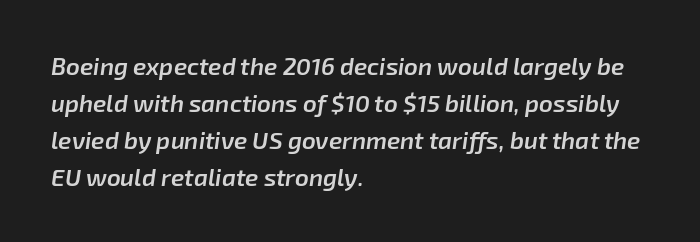
Q: Is the text bold? A: Semi-bold.
Q: Is the text italic (slanted)? A: Yes, it leans right by about 8 degrees.
Q: Is the text underlined? A: No.
Q: How is the paragraph aligned? A: Left-aligned.
Q: Is the spacing between letters normal or unusually wide? A: Normal.
Q: Is the spacing between lines tight, normal or loose? A: Normal.
